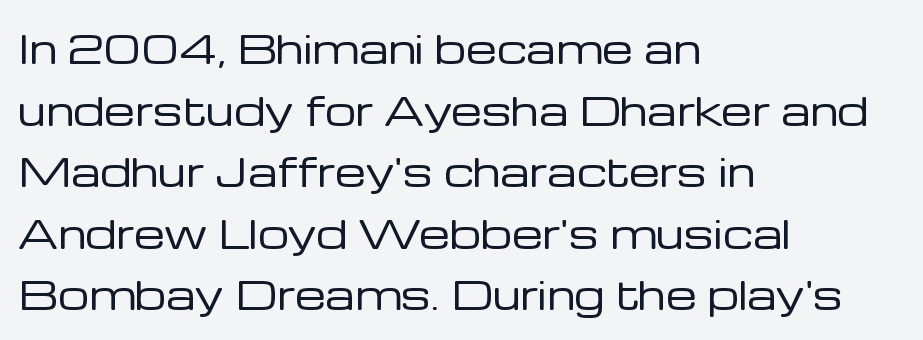
The image shows 39 px regular-weight sans-serif type, upright; set left-aligned, normal line spacing (1.58x), normal letter spacing, not underlined; low stroke contrast and a medium x-height.
